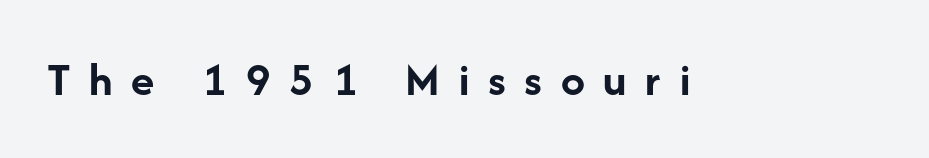
The image shows 48 px semibold sans-serif type, upright; set unusually wide letter spacing (+0.39 em), not underlined; low stroke contrast and a medium x-height.
